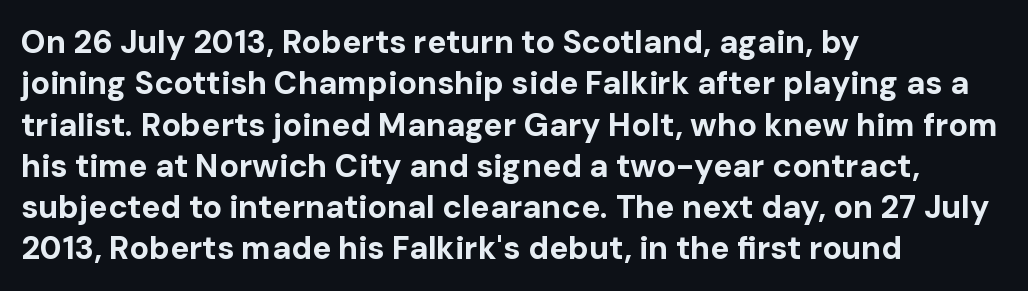
Spacing verdict: proportional, widths tailored to each character. Letter spacing: default. Stroke thickness is high; the sample reads as a true bold. These lines stack with their left ends in a neat column.
